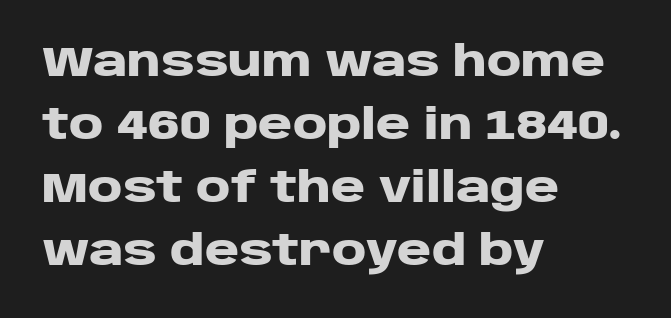
Q: Is the text bold? A: Yes.
Q: Is the text italic (slanted)? A: No, it is upright.
Q: Is the typeface a serif or a sans-serif typeface? A: Sans-serif.
Q: Is the text underlined? A: No.
Q: How is the paragraph aligned? A: Left-aligned.
Q: Is the spacing between letters normal or unusually wide? A: Normal.
Q: Is the spacing between lines tight, normal or loose? A: Normal.
Q: Width (condensed, normal, or wide)? A: Wide.
Q: Stroke contrast? A: Low.
Q: x-height? A: Large.
Q: Monospaced? A: No.
